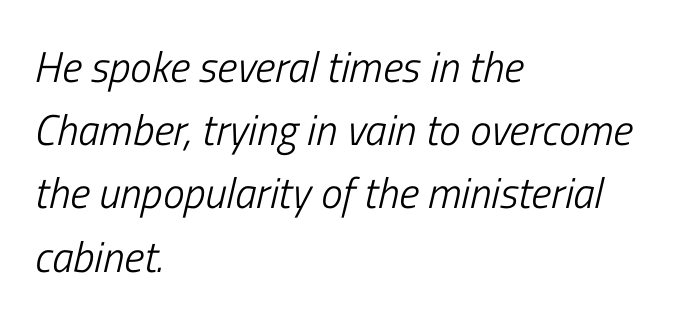
Q: Is the text bold? A: No.
Q: Is the text italic (slanted)? A: Yes, it leans right by about 13 degrees.
Q: Is the text underlined? A: No.
Q: How is the paragraph aligned? A: Left-aligned.
Q: Is the spacing between letters normal or unusually wide? A: Normal.
Q: Is the spacing between lines tight, normal or loose? A: Normal.
Q: Width (condensed, normal, or wide)? A: Condensed.
Q: Stroke contrast? A: Low.
Q: x-height? A: Medium.
Q: Monospaced? A: No.
